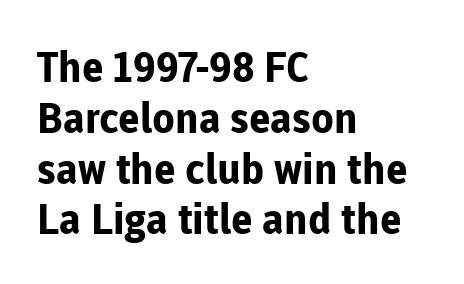
Q: Is the text bold? A: Yes.
Q: Is the text italic (slanted)? A: No, it is upright.
Q: Is the typeface a serif or a sans-serif typeface? A: Sans-serif.
Q: Is the text underlined? A: No.
Q: How is the paragraph aligned? A: Left-aligned.
Q: Is the spacing between letters normal or unusually wide? A: Normal.
Q: Width (condensed, normal, or wide)? A: Normal.
Q: Stroke contrast? A: Low.
Q: x-height? A: Medium.
Q: Monospaced? A: No.
